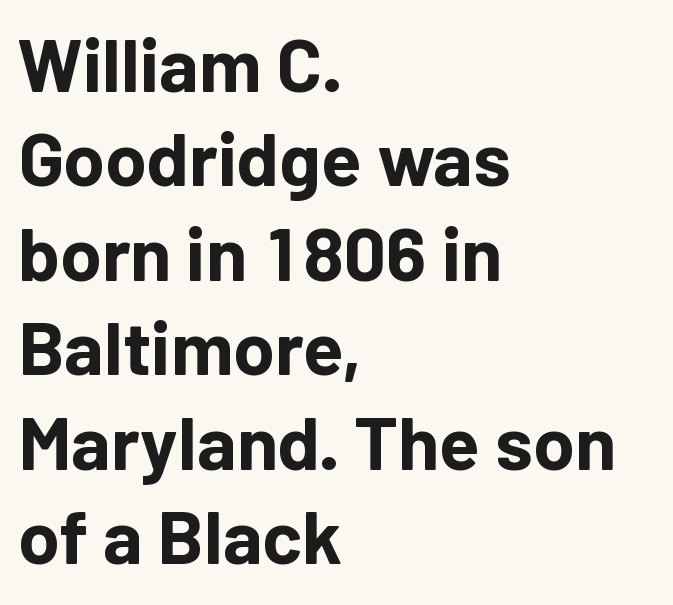
{"serif": "no", "italic": "no", "bold": "yes", "weight": "bold", "width": "normal", "stroke_contrast": "low", "x_height": "medium", "monospaced": "no", "underline": "no", "align": "left", "line_spacing": "normal", "line_spacing_ratio": 1.26, "letter_spacing": "normal", "letter_spacing_em": 0.0, "glyph_px": 75}
